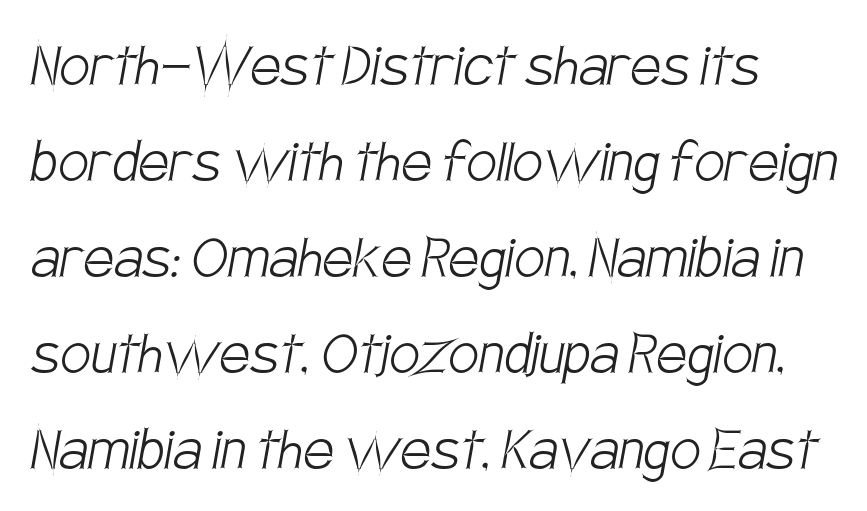
{"serif": "no", "bold": "no", "weight": "light", "width": "condensed", "stroke_contrast": "low", "x_height": "large", "monospaced": "no", "underline": "no", "line_spacing": "normal", "line_spacing_ratio": 1.41, "letter_spacing": "normal", "letter_spacing_em": 0.0, "glyph_px": 68}
